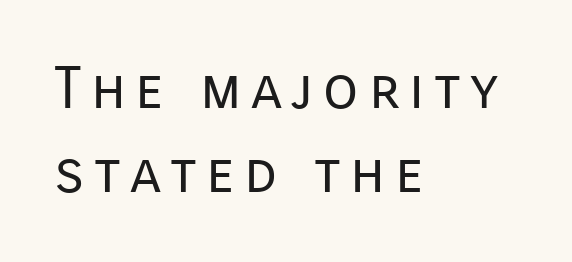
Q: Is the text bold? A: No.
Q: Is the text italic (slanted)? A: No, it is upright.
Q: Is the typeface a serif or a sans-serif typeface? A: Sans-serif.
Q: Is the text underlined? A: No.
Q: How is the paragraph aligned? A: Left-aligned.
Q: Is the spacing between lines tight, normal or loose? A: Normal.
Q: Width (condensed, normal, or wide)? A: Normal.
Q: Stroke contrast? A: Low.
Q: x-height? A: Medium.
Q: Monospaced? A: No.
